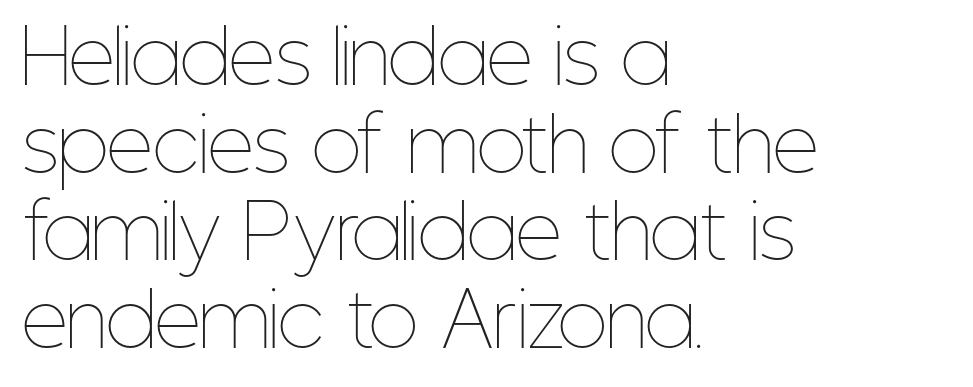
Is this a heavy cut? Hardly; it is regular or lighter. Glyph-to-glyph distance matches everyday printed text. Underline: absent. These lines stack with their left ends in a neat column. Every stem runs plumb, perpendicular to the baseline.
